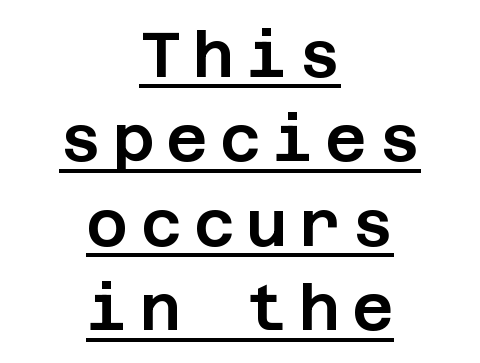
The image shows 64 px sans-serif type, upright; set centered, normal line spacing (1.32x), underlined; low stroke contrast and a large x-height.
